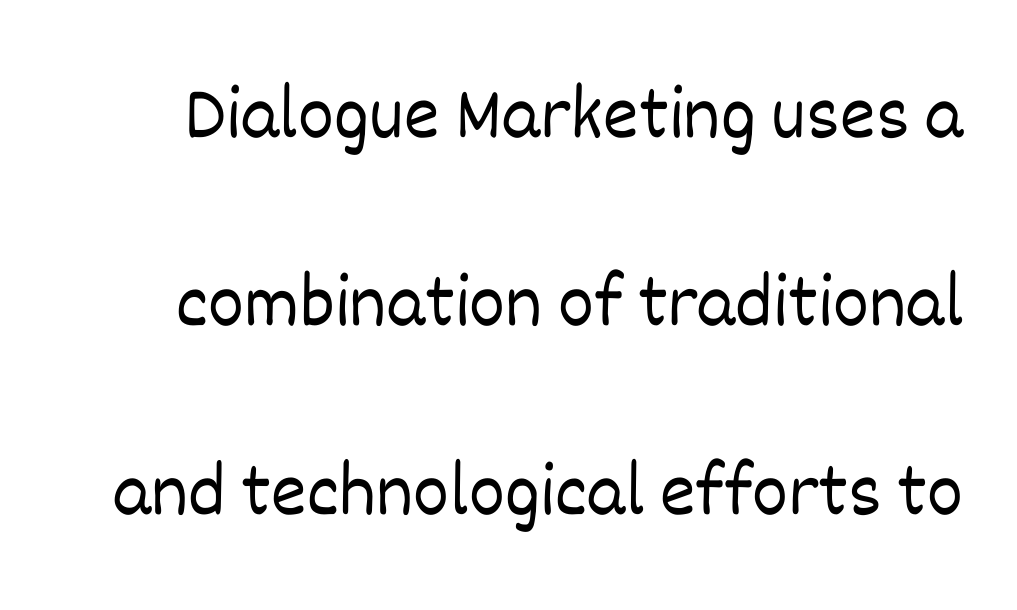
Students, observe: this is what heavily led, spacious text looks like. No chunkiness to these letters — they're not bold. Type without underlining. Spacing verdict: proportional, widths tailored to each character. These lines were composed using upright roman letters. Caption: standard tracking, unaltered.
